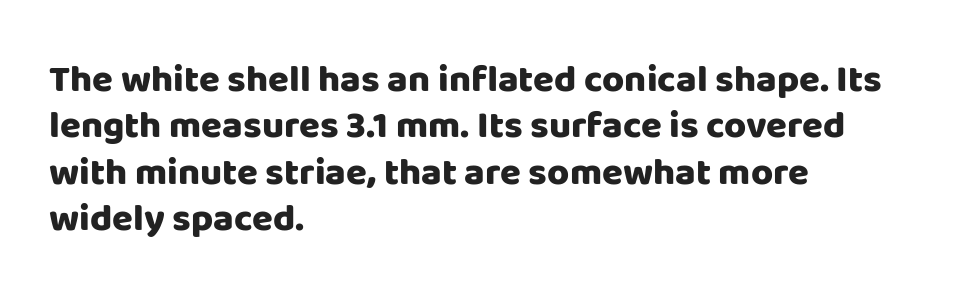
{"serif": "no", "italic": "no", "bold": "yes", "weight": "heavy", "width": "normal", "stroke_contrast": "low", "x_height": "large", "monospaced": "no", "underline": "no", "align": "left", "line_spacing_ratio": 1.22, "letter_spacing": "normal", "letter_spacing_em": 0.0, "glyph_px": 38}
